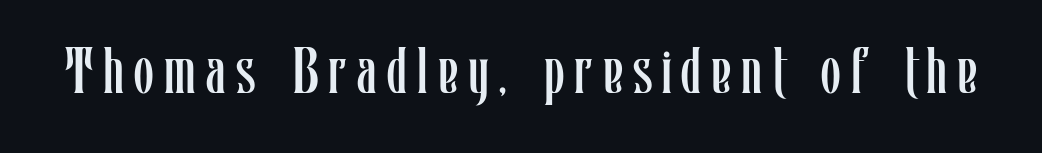
Q: Is the text bold? A: No.
Q: Is the text italic (slanted)? A: No, it is upright.
Q: Is the text underlined? A: No.
Q: Width (condensed, normal, or wide)? A: Condensed.
Q: Stroke contrast? A: Low.
Q: x-height? A: Medium.
Q: Monospaced? A: No.
